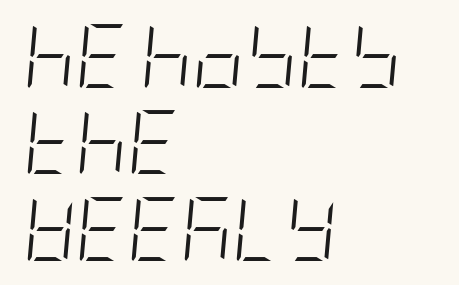
The image shows 64 px light, condensed type, italic (leaning right); set left-aligned, normal line spacing (1.35x), normal letter spacing, not underlined; low stroke contrast and a large x-height.
